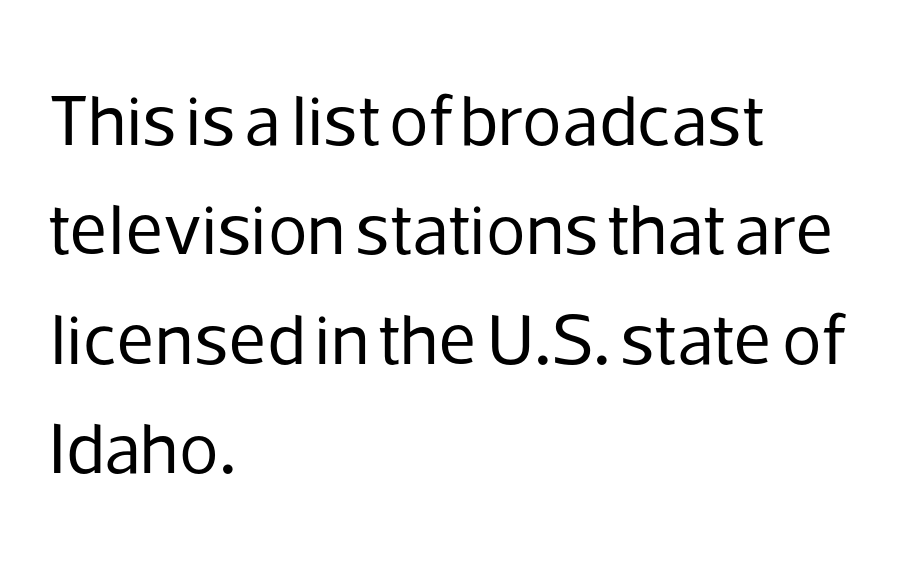
The image shows 73 px regular-weight sans-serif type, upright; set left-aligned, normal line spacing (1.5x), normal letter spacing, not underlined; low stroke contrast and a medium x-height.
